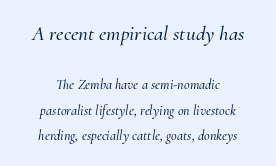
Q: Is the text italic (slanted)? A: Yes, it leans right by about 10 degrees.
Q: Is the text underlined? A: No.
Q: How is the paragraph aligned? A: Centered.
Q: Is the spacing between letters normal or unusually wide? A: Normal.
Q: Which block of text is set in a larger size, the first (top) or the second (bottom)? A: The first (top) one.
